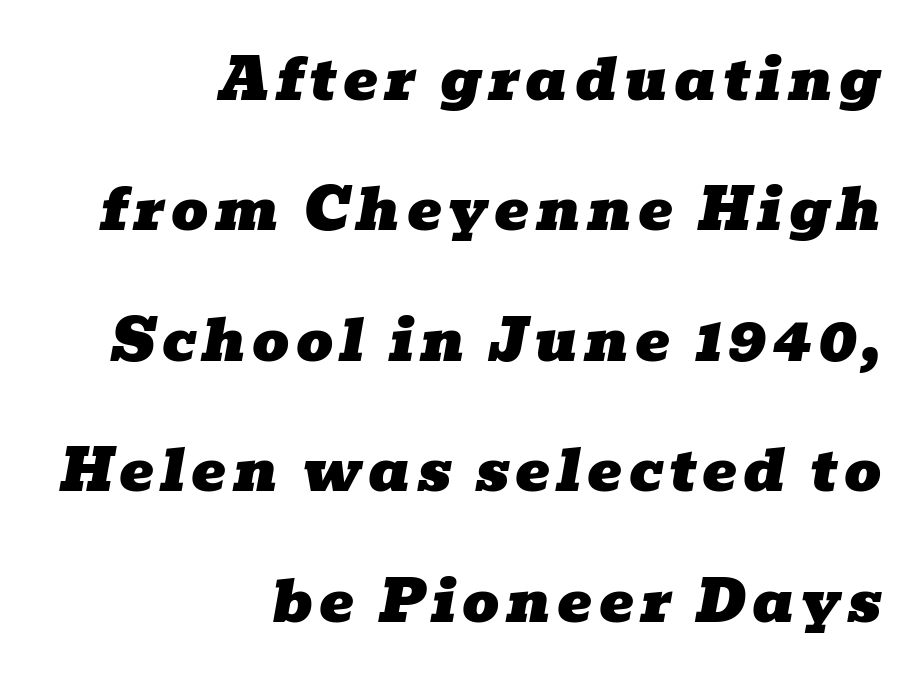
The rendering anchors every line to the right-hand side. The lettering tilts uniformly, giving the passage an italic look. Check where the strokes stop: tiny serifs finish them off. Looks like regular typesetting: each glyph gets only the width it needs.
